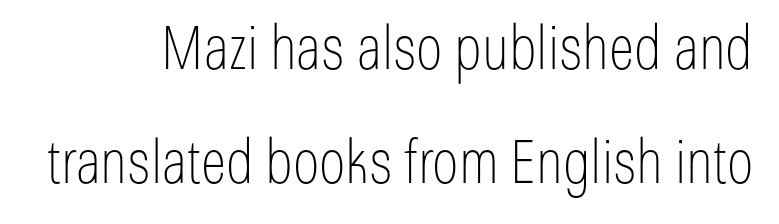
Heft: none added — not bold. Type without underlining. Tracking value appears to be zero — textbook default spacing. A great deal of white space separates one row of letters from the next.
